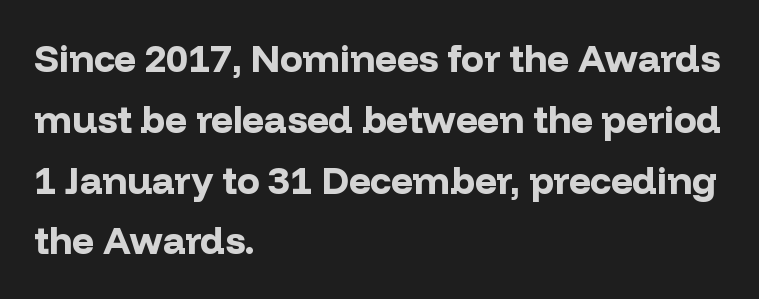
Q: Is the text bold? A: Yes.
Q: Is the text italic (slanted)? A: No, it is upright.
Q: Is the typeface a serif or a sans-serif typeface? A: Sans-serif.
Q: Is the text underlined? A: No.
Q: How is the paragraph aligned? A: Left-aligned.
Q: Is the spacing between letters normal or unusually wide? A: Normal.
Q: Is the spacing between lines tight, normal or loose? A: Normal.
Q: Width (condensed, normal, or wide)? A: Normal.
Q: Stroke contrast? A: Low.
Q: x-height? A: Medium.
Q: Monospaced? A: No.
